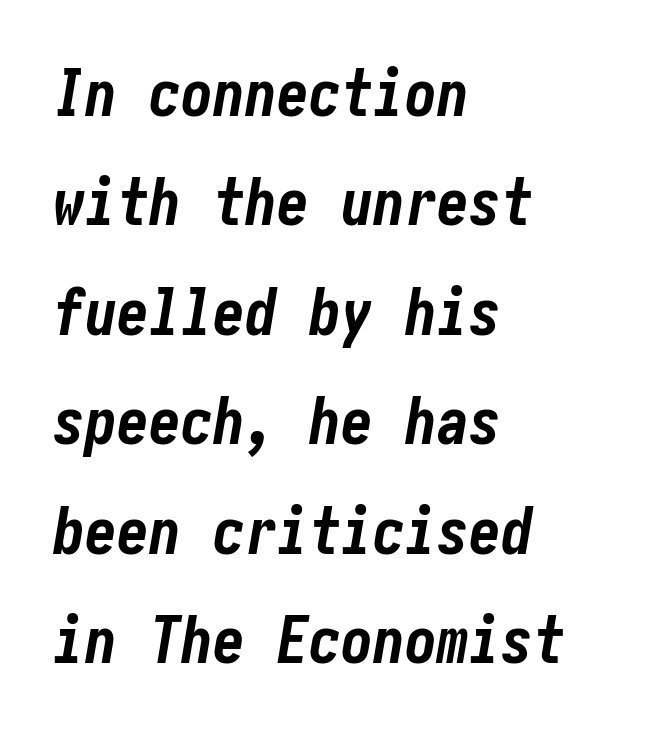
The image shows 64 px bold, condensed type, italic (leaning right); set left-aligned, line spacing 1.71x, normal letter spacing, not underlined; low stroke contrast and a medium x-height.
